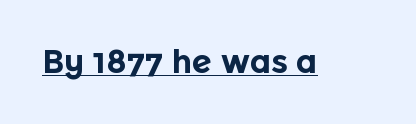
These lines are rendered in a variable-pitch font. The words here are underlined. Caption: bold face, heavy strokes. Students, note that the glyphs here touch the page at normal intervals.
